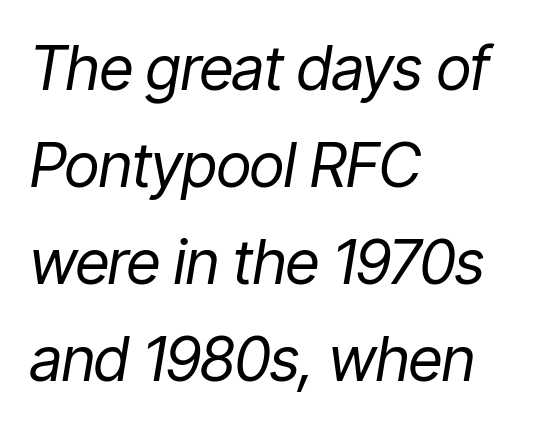
The image shows 61 px regular-weight, condensed type, italic (leaning right); set left-aligned, normal line spacing (1.59x), normal letter spacing, not underlined; low stroke contrast and a medium x-height.
